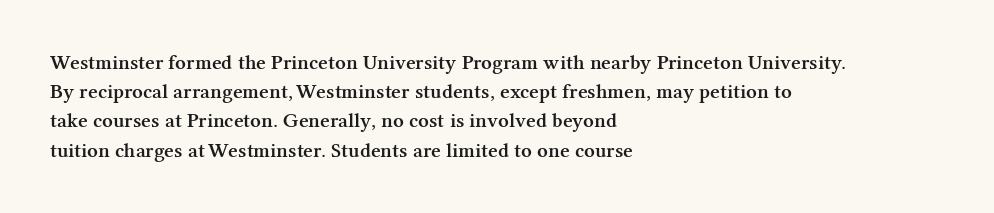
The image shows 21 px text type, upright; set left-aligned, normal line spacing (1.39x), normal letter spacing, not underlined.
